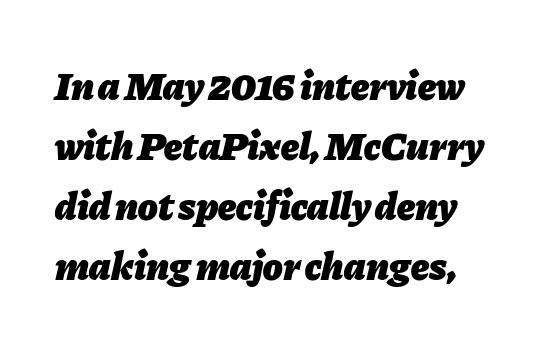
The image shows 40 px heavy type, italic (leaning right); set normal line spacing (1.5x), normal letter spacing, not underlined; low stroke contrast and a medium x-height.
